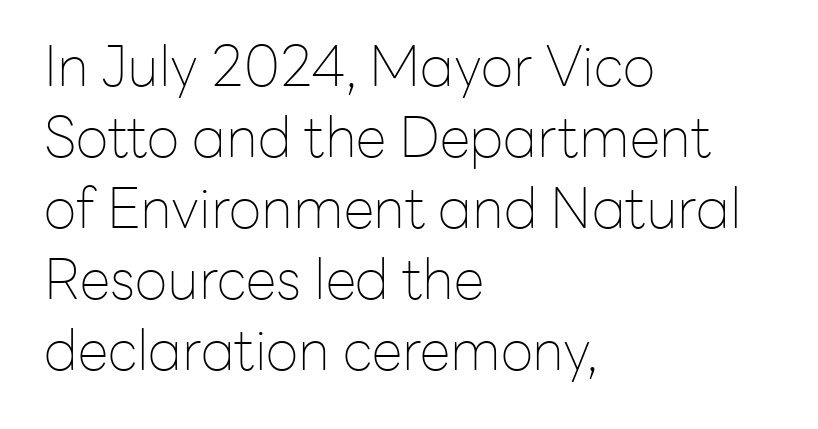
{"serif": "no", "italic": "no", "bold": "no", "weight": "thin", "width": "normal", "stroke_contrast": "low", "x_height": "medium", "monospaced": "no", "underline": "no", "align": "left", "line_spacing": "normal", "line_spacing_ratio": 1.27, "letter_spacing": "normal", "letter_spacing_em": 0.0, "glyph_px": 56}
